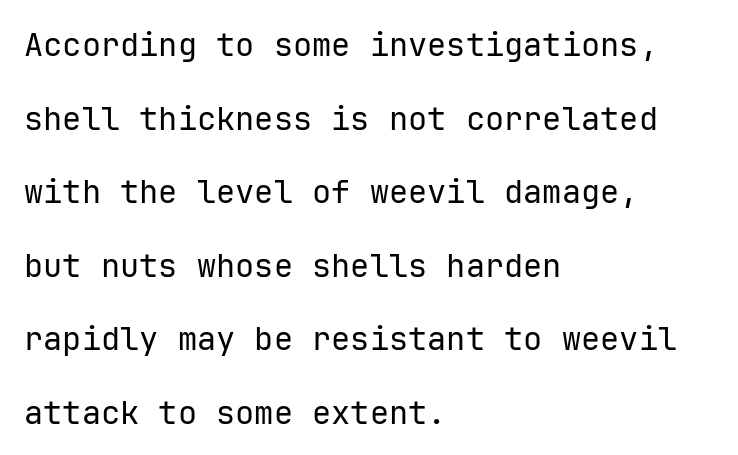
Serifs: no, the terminals of the letterforms are clean. A typesetter would call this monospace, since all characters share one set width. These lines stand farther apart than default settings would place them. The passage shown is not underscored anywhere.
